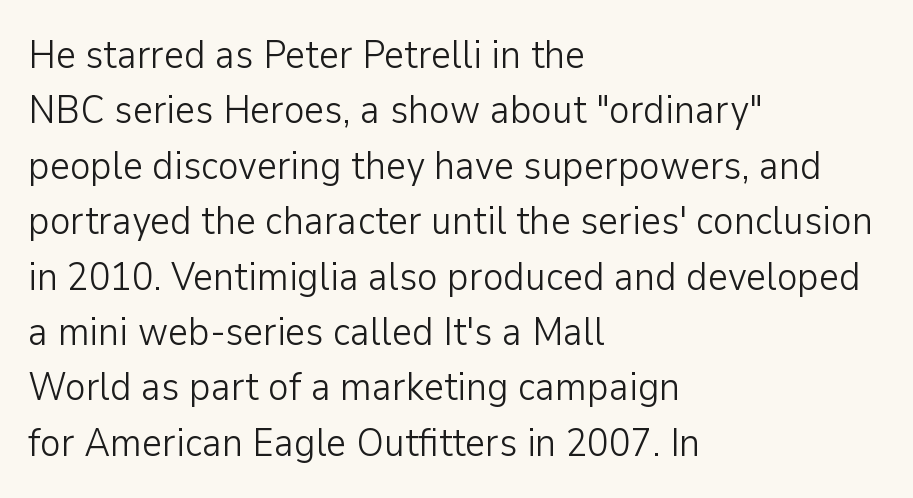
{"serif": "no", "italic": "no", "bold": "no", "weight": "light", "width": "normal", "stroke_contrast": "low", "x_height": "medium", "monospaced": "no", "underline": "no", "align": "left", "line_spacing": "normal", "line_spacing_ratio": 1.42, "letter_spacing": "normal", "letter_spacing_em": 0.0, "glyph_px": 39}
